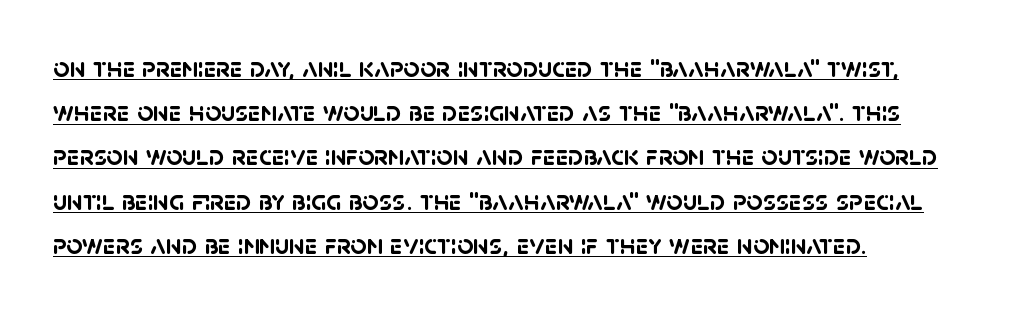
The image shows 28 px semibold sans-serif type; set left-aligned, normal line spacing (1.58x), normal letter spacing, underlined; low stroke contrast and a large x-height.
